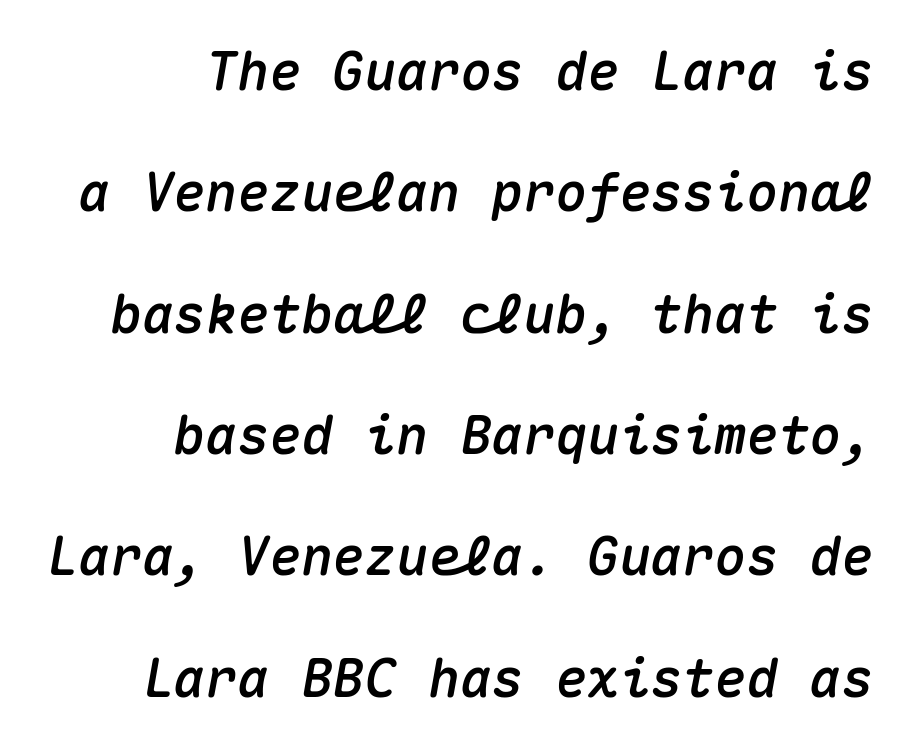
Q: Is the text italic (slanted)? A: Yes, it leans right by about 10 degrees.
Q: Is the text underlined? A: No.
Q: How is the paragraph aligned? A: Right-aligned.
Q: Is the spacing between letters normal or unusually wide? A: Normal.
Q: Is the spacing between lines tight, normal or loose? A: Loose.
Q: Width (condensed, normal, or wide)? A: Normal.
Q: Stroke contrast? A: Medium.
Q: x-height? A: Medium.
Q: Monospaced? A: Yes.
